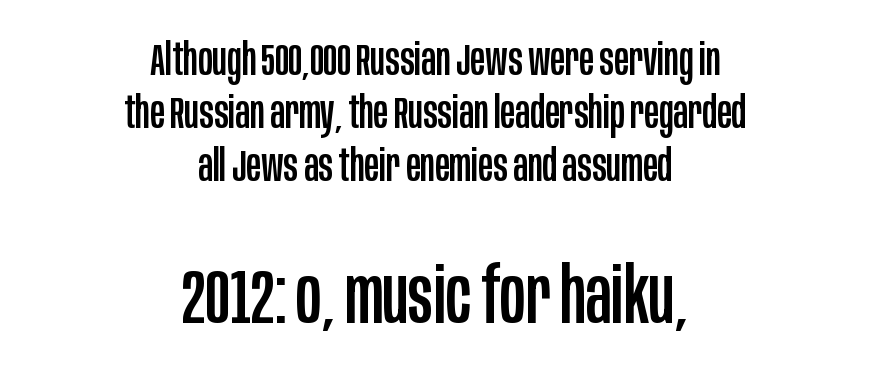
Q: Is the text italic (slanted)? A: No, it is upright.
Q: Is the typeface a serif or a sans-serif typeface? A: Sans-serif.
Q: Is the text underlined? A: No.
Q: How is the paragraph aligned? A: Centered.
Q: Is the spacing between letters normal or unusually wide? A: Normal.
Q: Which block of text is set in a larger size, the first (top) or the second (bottom)? A: The second (bottom) one.
Q: Width (condensed, normal, or wide)? A: Condensed.
Q: Stroke contrast? A: Low.
Q: x-height? A: Large.
Q: Monospaced? A: No.
